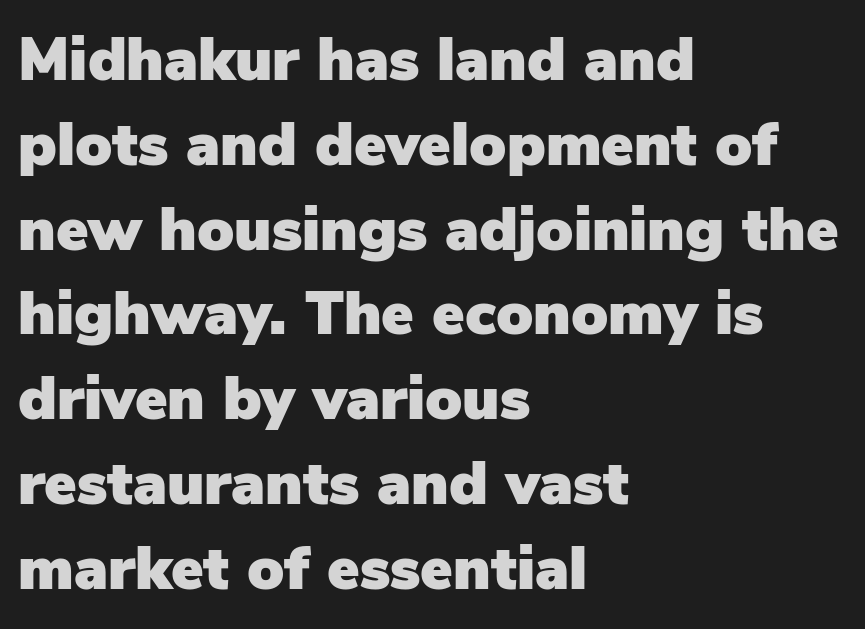
{"serif": "no", "italic": "no", "width": "normal", "stroke_contrast": "low", "x_height": "medium", "monospaced": "no", "underline": "no", "align": "left", "line_spacing": "normal", "line_spacing_ratio": 1.39, "letter_spacing": "normal", "letter_spacing_em": 0.0, "glyph_px": 61}
